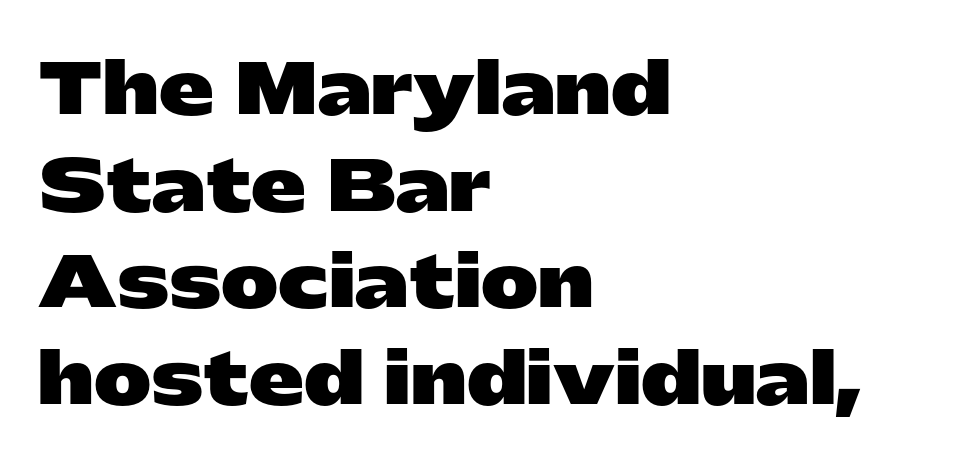
The image shows 69 px heavy, wide sans-serif type, upright; set left-aligned, normal line spacing (1.4x), normal letter spacing, not underlined; low stroke contrast and a medium x-height.
